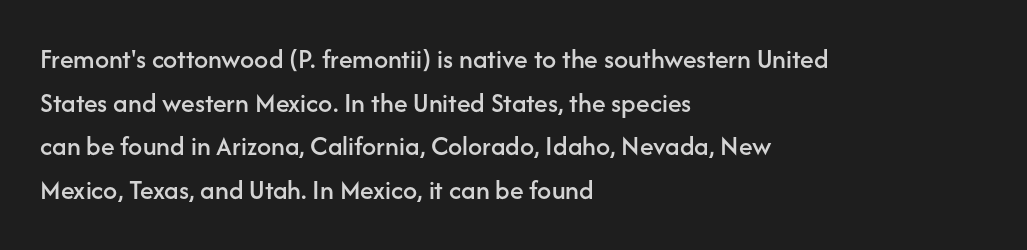
Q: Is the text italic (slanted)? A: No, it is upright.
Q: Is the typeface a serif or a sans-serif typeface? A: Sans-serif.
Q: Is the text underlined? A: No.
Q: How is the paragraph aligned? A: Left-aligned.
Q: Is the spacing between letters normal or unusually wide? A: Normal.
Q: Is the spacing between lines tight, normal or loose? A: Normal.
Q: Width (condensed, normal, or wide)? A: Normal.
Q: Stroke contrast? A: Low.
Q: x-height? A: Medium.
Q: Monospaced? A: No.
